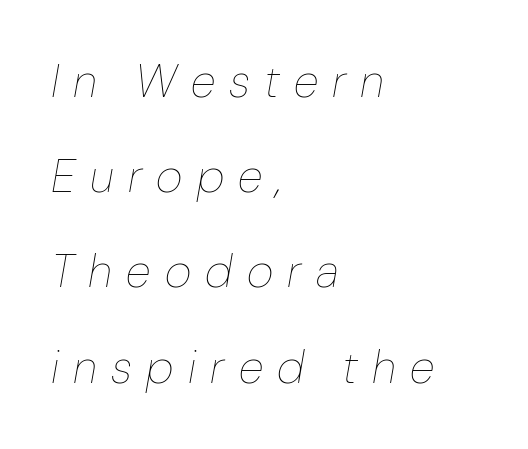
The image shows 46 px thin type, italic (leaning right); set left-aligned, loose line spacing (2.07x), unusually wide letter spacing (+0.31 em), not underlined; low stroke contrast and a medium x-height.
